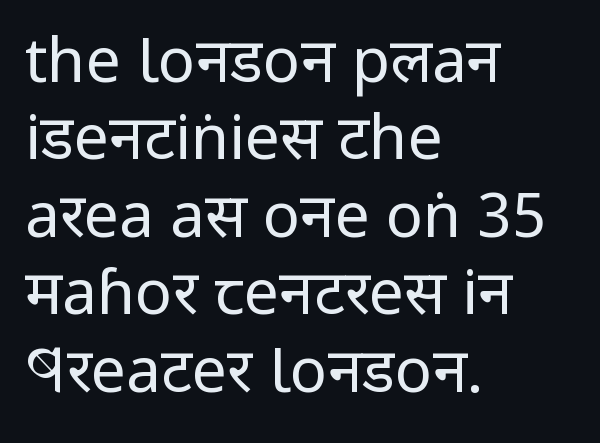
The strokes are not fattened; the text isn't bold. Check under the words: just untouched page. Left-aligned paragraph, ragged on the right. This is the regular roman posture of the typeface.
